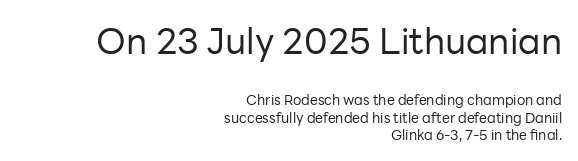
Q: Is the text bold? A: No.
Q: Is the text italic (slanted)? A: No, it is upright.
Q: Is the typeface a serif or a sans-serif typeface? A: Sans-serif.
Q: Is the text underlined? A: No.
Q: How is the paragraph aligned? A: Right-aligned.
Q: Is the spacing between letters normal or unusually wide? A: Normal.
Q: Is the spacing between lines tight, normal or loose? A: Normal.
Q: Which block of text is set in a larger size, the first (top) or the second (bottom)? A: The first (top) one.
Q: Width (condensed, normal, or wide)? A: Normal.
Q: Stroke contrast? A: Low.
Q: x-height? A: Medium.
Q: Monospaced? A: No.
